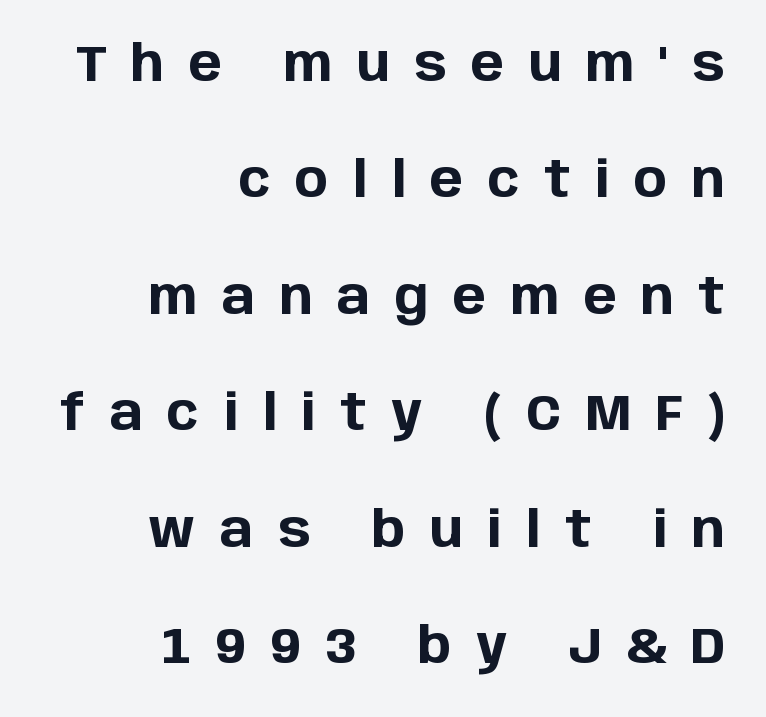
Q: Is the text bold? A: Yes.
Q: Is the text italic (slanted)? A: No, it is upright.
Q: Is the typeface a serif or a sans-serif typeface? A: Sans-serif.
Q: Is the text underlined? A: No.
Q: How is the paragraph aligned? A: Right-aligned.
Q: Is the spacing between letters normal or unusually wide? A: Unusually wide.
Q: Is the spacing between lines tight, normal or loose? A: Loose.
Q: Width (condensed, normal, or wide)? A: Normal.
Q: Stroke contrast? A: Low.
Q: x-height? A: Large.
Q: Monospaced? A: No.
